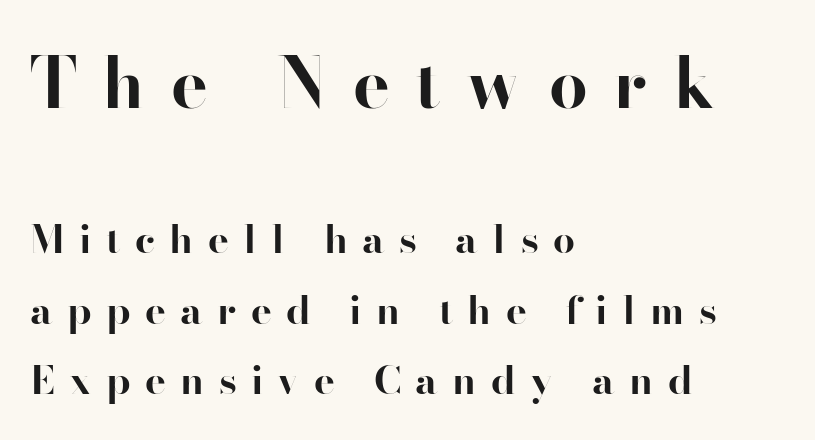
The image shows 69 px bold sans-serif type, upright; set left-aligned, line spacing 1.8x, unusually wide letter spacing (+0.37 em), not underlined; the first (top) block is 1.77x larger; high stroke contrast and a small x-height.
